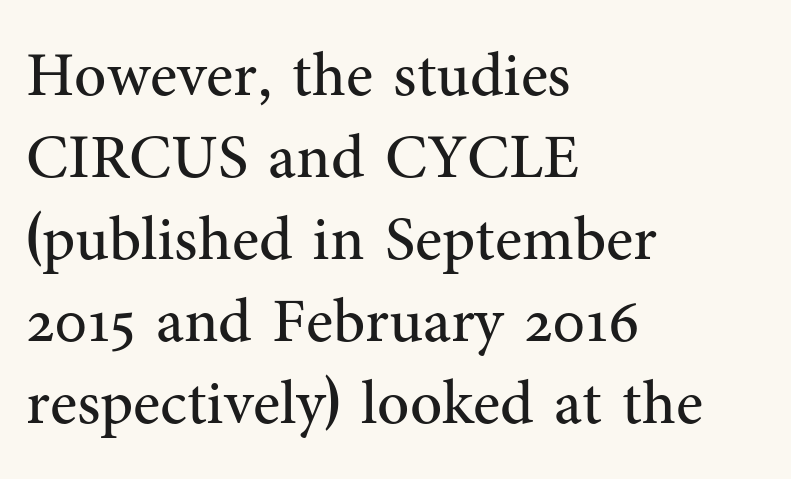
Q: Is the text bold? A: No.
Q: Is the text italic (slanted)? A: No, it is upright.
Q: Is the typeface a serif or a sans-serif typeface? A: Serif.
Q: Is the text underlined? A: No.
Q: How is the paragraph aligned? A: Left-aligned.
Q: Is the spacing between letters normal or unusually wide? A: Normal.
Q: Is the spacing between lines tight, normal or loose? A: Normal.
Q: Width (condensed, normal, or wide)? A: Normal.
Q: Stroke contrast? A: Medium.
Q: x-height? A: Medium.
Q: Monospaced? A: No.
